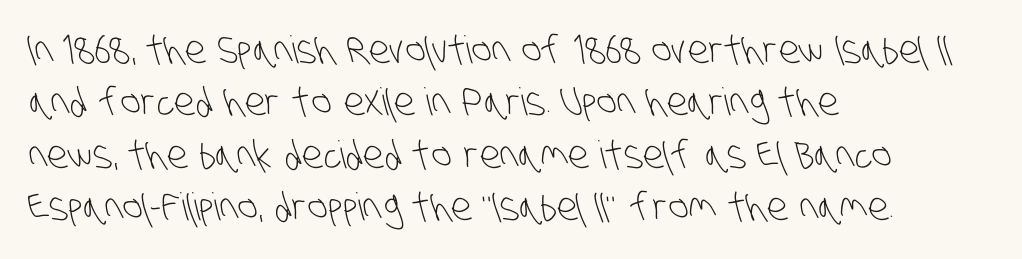
Q: Is the text bold? A: No.
Q: Is the typeface a serif or a sans-serif typeface? A: Sans-serif.
Q: Is the text underlined? A: No.
Q: How is the paragraph aligned? A: Left-aligned.
Q: Is the spacing between letters normal or unusually wide? A: Normal.
Q: Is the spacing between lines tight, normal or loose? A: Normal.
Q: Width (condensed, normal, or wide)? A: Condensed.
Q: Stroke contrast? A: Low.
Q: x-height? A: Large.
Q: Monospaced? A: No.
